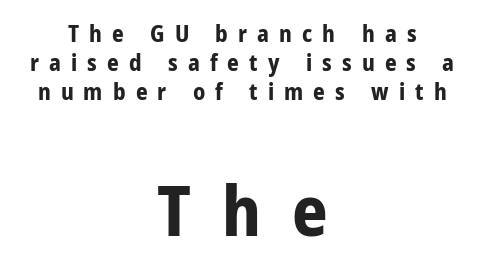
Summary of vertical rhythm: regular, with standard interline spacing. Think of a printed novel: that variable character pitch is what you see here. Caption: expanded tracking, letters set apart. A sans-serif font was chosen for this passage. A typesetter would mark this as roman, not italic.
